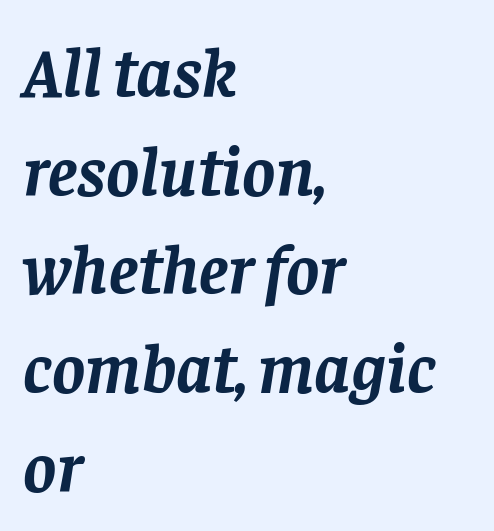
These lines sit exactly where default settings would place them. Default kerning and tracking; the words read as compact shapes. Is this a fixed-width face? No — the glyphs have proportional, varying widths. The paragraph shown leans on its left margin.
